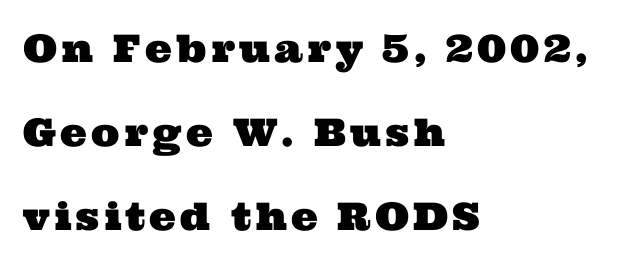
{"serif": "yes", "width": "wide", "stroke_contrast": "medium", "x_height": "medium", "monospaced": "no", "underline": "no", "align": "left", "line_spacing": "loose", "line_spacing_ratio": 2.21, "glyph_px": 38}
